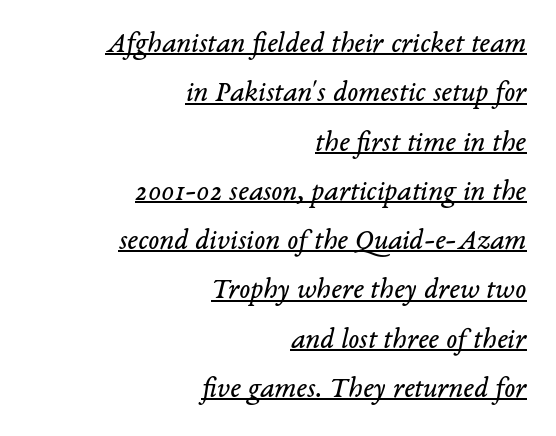
The image shows 29 px regular-weight serif type, italic (leaning right); set right-aligned, normal line spacing (1.7x), normal letter spacing, underlined; low stroke contrast and a medium x-height.
